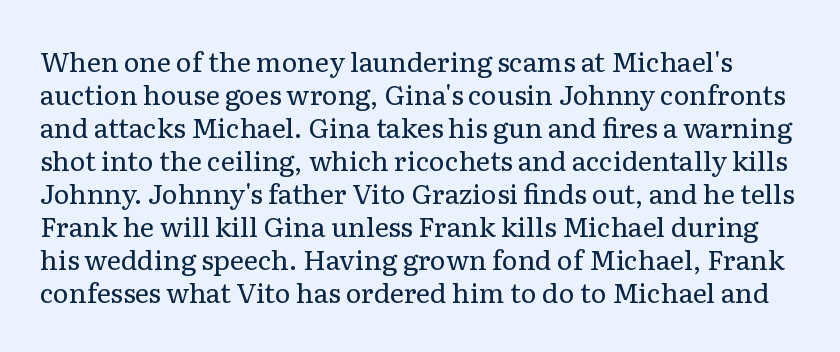
The letters stand upright; this is a roman face. Stroke thickness stays within the range of a standard reading face or lighter. Letter spacing: default. Letters rest on an invisible, unmarked baseline.
